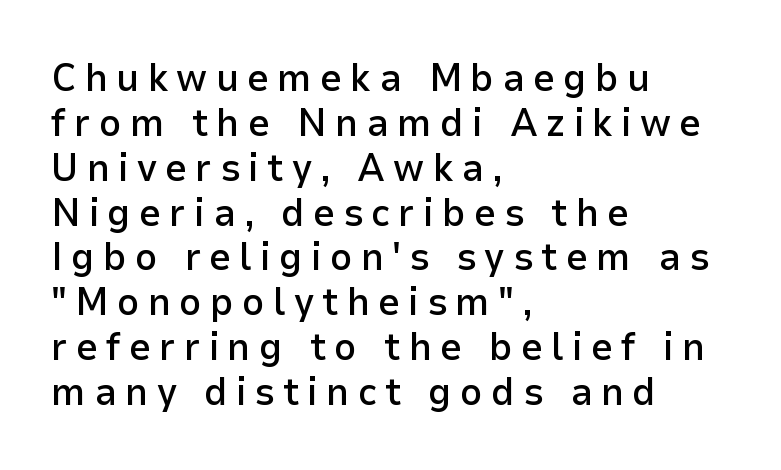
{"serif": "no", "italic": "no", "bold": "semi", "weight": "semibold", "width": "normal", "stroke_contrast": "low", "x_height": "medium", "monospaced": "no", "underline": "no", "align": "left", "line_spacing": "tight", "line_spacing_ratio": 1.15, "letter_spacing": "wide", "letter_spacing_em": 0.21, "glyph_px": 39}
